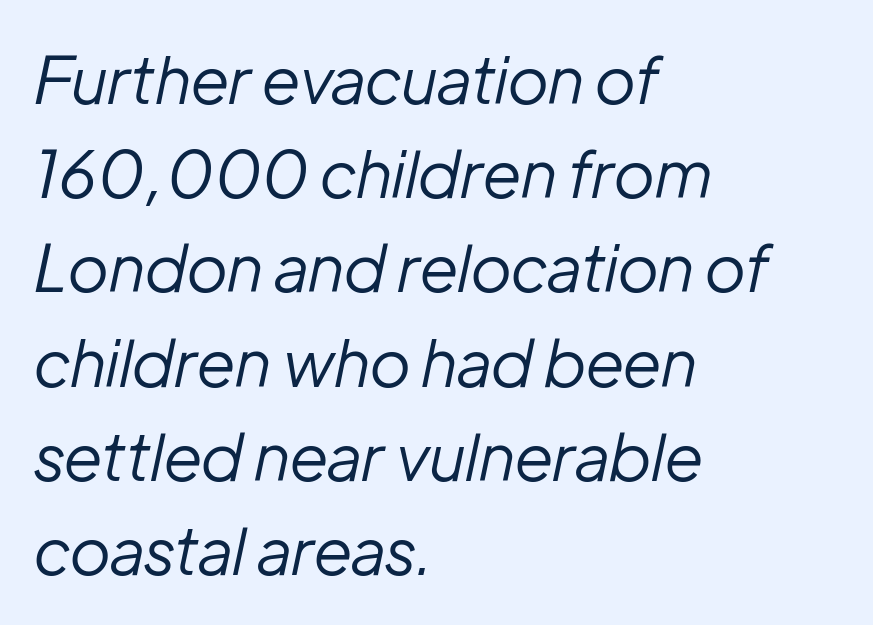
This rendering features lettering with no underline. Varying glyph widths throughout — classic text-font behaviour. The strokes are not fattened; the text isn't bold. The lines are quadded left.
